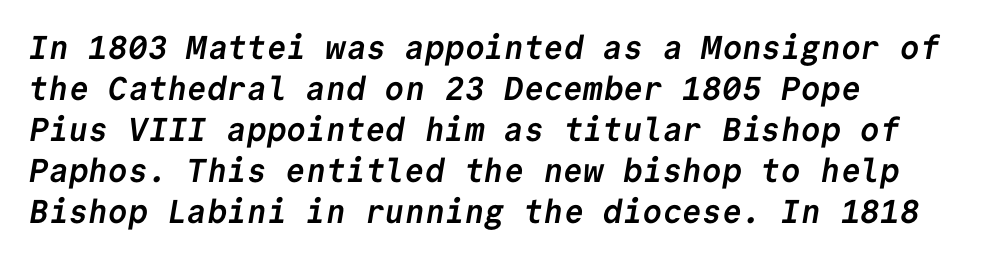
Looks like terminal output: every glyph gets an equal slot. The rendering keeps characters at their native spacing. Any mark beneath the type? The region is blank. The strokes are fattened all the way to bold.
